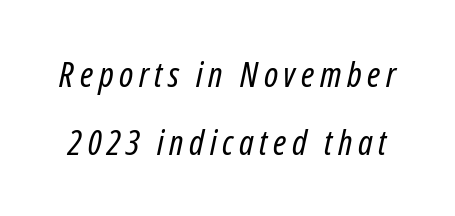
{"italic": "yes", "lean": "right", "slant_degrees": 12, "bold": "no", "weight": "regular", "width": "condensed", "stroke_contrast": "low", "x_height": "medium", "monospaced": "no", "underline": "no", "line_spacing": "loose", "line_spacing_ratio": 1.95, "glyph_px": 35}
